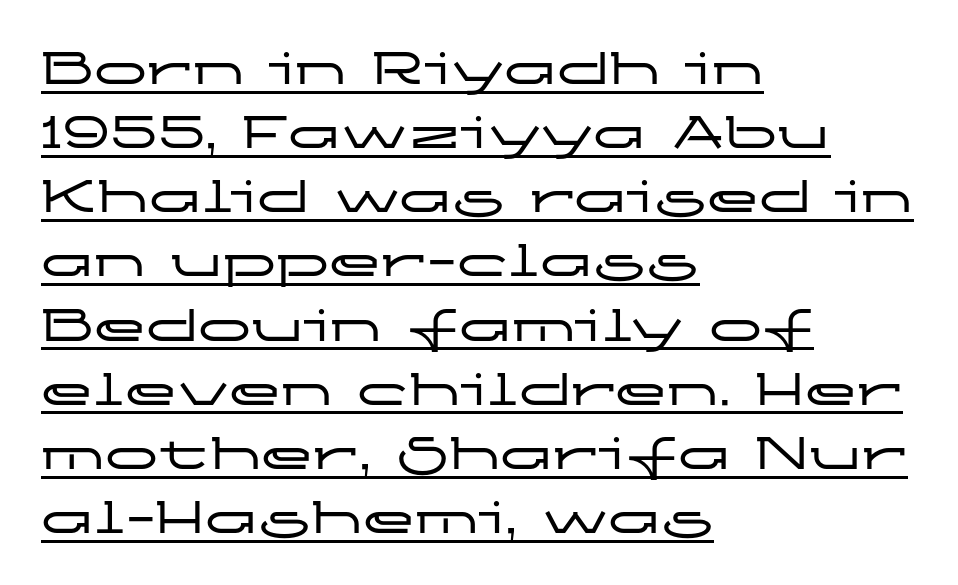
{"serif": "no", "italic": "no", "width": "wide", "stroke_contrast": "low", "x_height": "medium", "monospaced": "no", "underline": "yes", "align": "left", "line_spacing_ratio": 1.21, "letter_spacing": "normal", "letter_spacing_em": 0.0, "glyph_px": 53}
